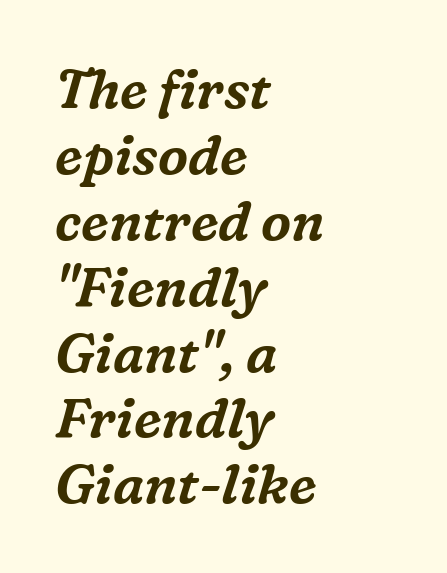
{"serif": "yes", "italic": "yes", "lean": "right", "slant_degrees": 16, "width": "normal", "stroke_contrast": "medium", "x_height": "medium", "monospaced": "no", "underline": "no", "align": "left", "line_spacing_ratio": 1.22, "letter_spacing": "normal", "letter_spacing_em": 0.0, "glyph_px": 54}
